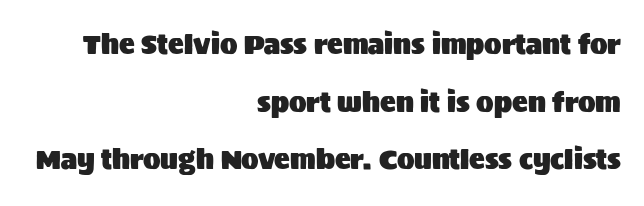
Q: Is the text italic (slanted)? A: No, it is upright.
Q: Is the text underlined? A: No.
Q: How is the paragraph aligned? A: Right-aligned.
Q: Is the spacing between letters normal or unusually wide? A: Normal.
Q: Is the spacing between lines tight, normal or loose? A: Loose.
